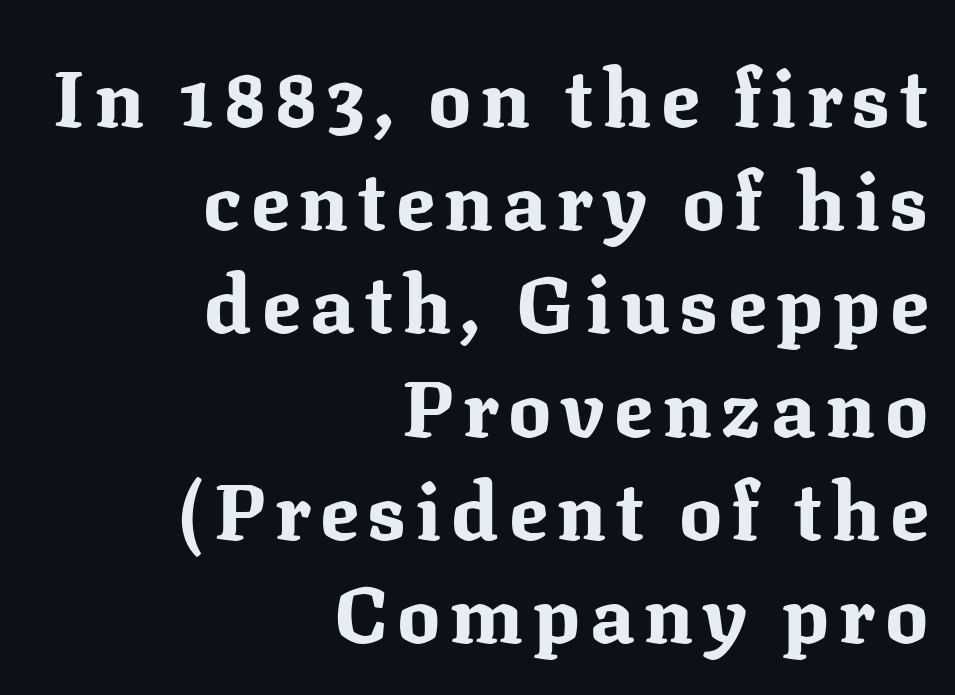
Each new line begins a customary step beneath the previous one. Think of a printed novel: that variable character pitch is what you see here. Unmarked baselines from the first word to the last. Is this a sans? No — the strokes have serifs. Its strokes are broad and dark, the hallmark of bold type.
